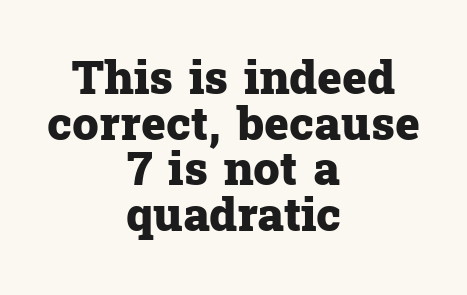
Q: Is the text bold? A: Yes.
Q: Is the text italic (slanted)? A: No, it is upright.
Q: Is the typeface a serif or a sans-serif typeface? A: Serif.
Q: Is the text underlined? A: No.
Q: How is the paragraph aligned? A: Centered.
Q: Is the spacing between letters normal or unusually wide? A: Normal.
Q: Is the spacing between lines tight, normal or loose? A: Tight.
Q: Width (condensed, normal, or wide)? A: Normal.
Q: Stroke contrast? A: Low.
Q: x-height? A: Medium.
Q: Monospaced? A: No.
